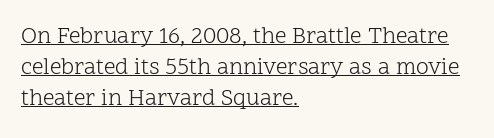
Q: Is the text bold? A: No.
Q: Is the text italic (slanted)? A: No, it is upright.
Q: Is the text underlined? A: Yes.
Q: How is the paragraph aligned? A: Left-aligned.
Q: Is the spacing between letters normal or unusually wide? A: Normal.
Q: Is the spacing between lines tight, normal or loose? A: Normal.
